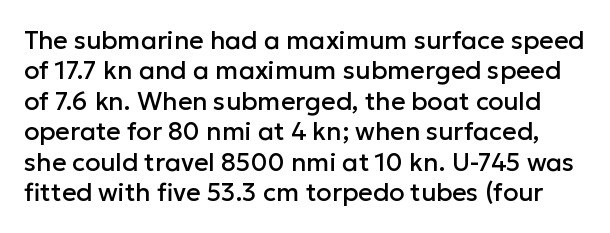
Descender tails drop into unmarked territory. When letters stand straight like this, we call the style roman or upright. Nothing unusual about the tracking: characters are spaced as the font intends.
